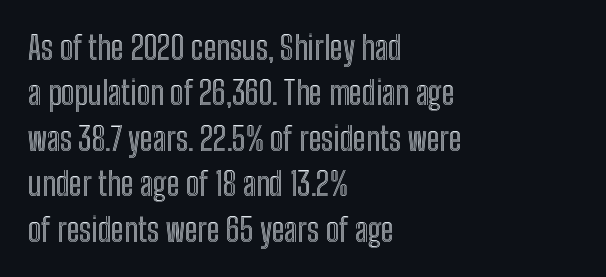
The image shows 32 px condensed type, upright; set left-aligned, normal line spacing (1.42x), normal letter spacing, not underlined; a medium x-height.
